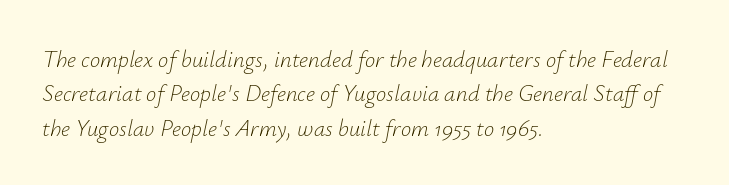
The image shows 23 px text type, italic (leaning right); set left-aligned, normal line spacing (1.5x), normal letter spacing, not underlined.
